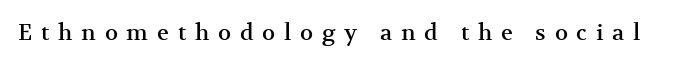
Q: Is the text italic (slanted)? A: No, it is upright.
Q: Is the text underlined? A: No.
Q: Is the spacing between letters normal or unusually wide? A: Unusually wide.
